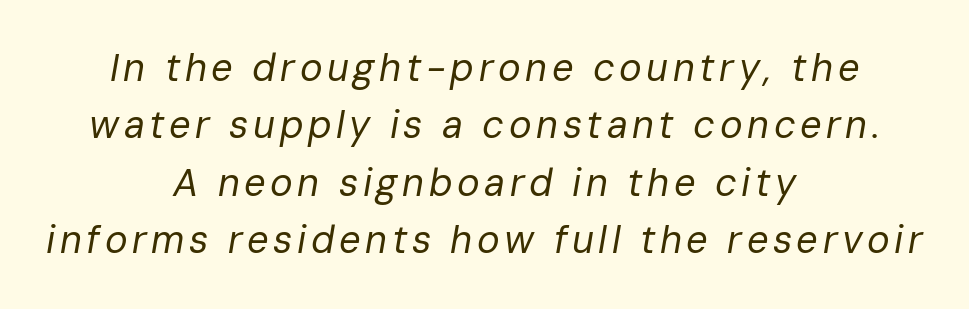
{"italic": "yes", "lean": "right", "slant_degrees": 10, "bold": "no", "weight": "regular", "width": "normal", "stroke_contrast": "low", "x_height": "medium", "monospaced": "no", "underline": "no", "align": "center", "line_spacing": "normal", "line_spacing_ratio": 1.51, "glyph_px": 38}
